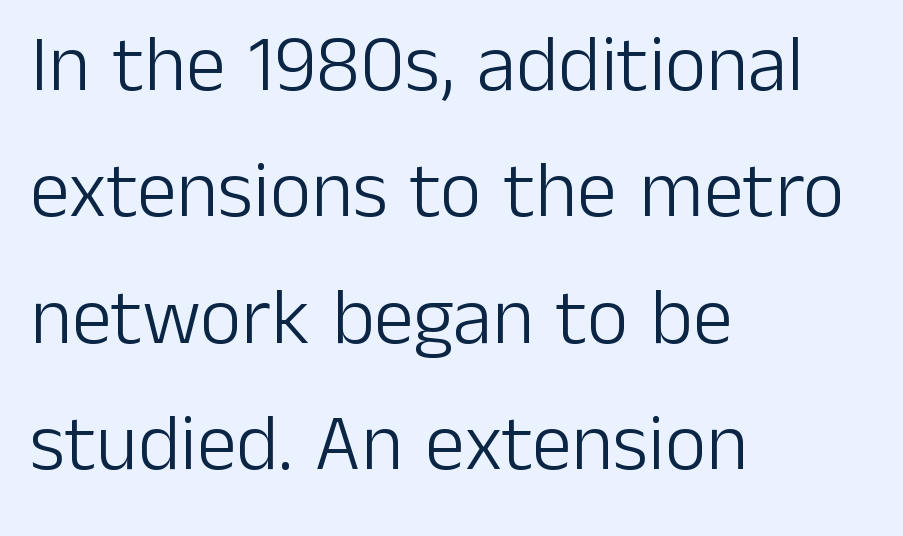
Q: Is the text bold? A: No.
Q: Is the text italic (slanted)? A: No, it is upright.
Q: Is the typeface a serif or a sans-serif typeface? A: Sans-serif.
Q: Is the text underlined? A: No.
Q: How is the paragraph aligned? A: Left-aligned.
Q: Is the spacing between letters normal or unusually wide? A: Normal.
Q: Is the spacing between lines tight, normal or loose? A: Normal.
Q: Width (condensed, normal, or wide)? A: Normal.
Q: Stroke contrast? A: Low.
Q: x-height? A: Medium.
Q: Monospaced? A: No.
